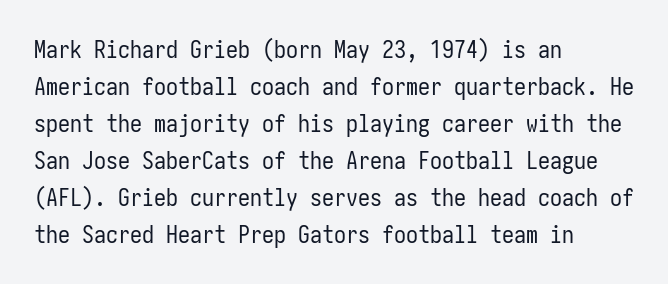
{"italic": "no", "bold": "no", "underline": "no", "align": "left", "line_spacing": "normal", "line_spacing_ratio": 1.54, "letter_spacing": "normal", "letter_spacing_em": 0.0, "glyph_px": 24}
